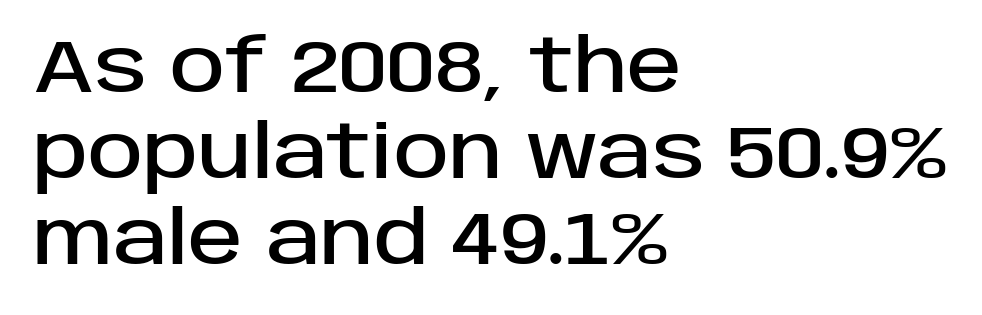
Q: Is the text italic (slanted)? A: No, it is upright.
Q: Is the typeface a serif or a sans-serif typeface? A: Sans-serif.
Q: Is the text underlined? A: No.
Q: How is the paragraph aligned? A: Left-aligned.
Q: Is the spacing between letters normal or unusually wide? A: Normal.
Q: Width (condensed, normal, or wide)? A: Normal.
Q: Stroke contrast? A: Low.
Q: x-height? A: Large.
Q: Monospaced? A: No.
